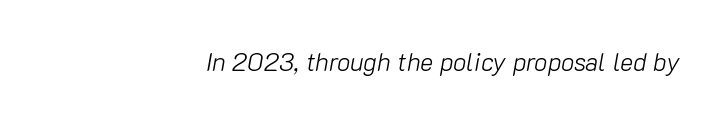
{"italic": "yes", "lean": "right", "slant_degrees": 10, "bold": "no", "underline": "no", "align": "right", "letter_spacing": "normal", "letter_spacing_em": 0.0, "glyph_px": 25}
